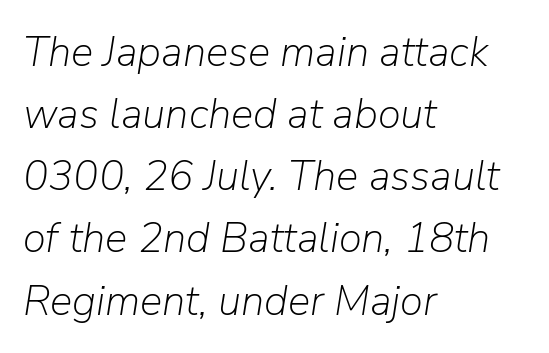
The strokes carry an ordinary text weight at most. The ragged edge is on the right, which tells us the setting is flush left. A bare baseline throughout the passage. Is the letter spacing exaggerated? No — it looks like the ordinary default. The face used here has a pronounced slope to its letters.
